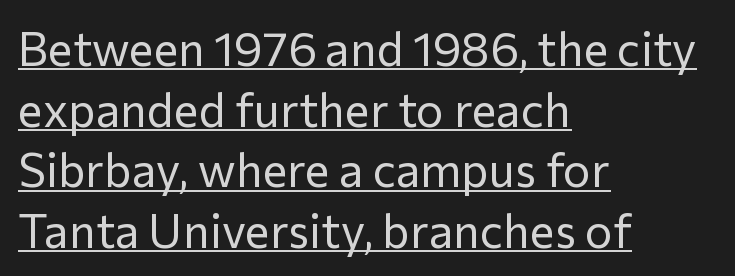
{"serif": "no", "italic": "no", "bold": "no", "weight": "regular", "width": "normal", "stroke_contrast": "low", "x_height": "medium", "monospaced": "no", "underline": "yes", "align": "left", "line_spacing": "normal", "line_spacing_ratio": 1.29, "letter_spacing": "normal", "letter_spacing_em": 0.0, "glyph_px": 47}
